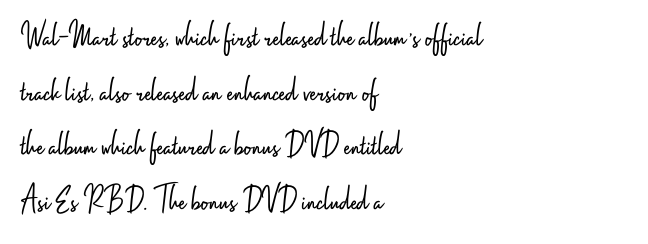
Notice how descenders clear the ascenders below comfortably — that's standard leading. Words float on clear page, feet unadorned. Observe the ordinary spacing: letters are neighbours, not strangers. This sample has the flowing, uneven cadence of proportional lettering. The rag falls on the right side of this text block.
